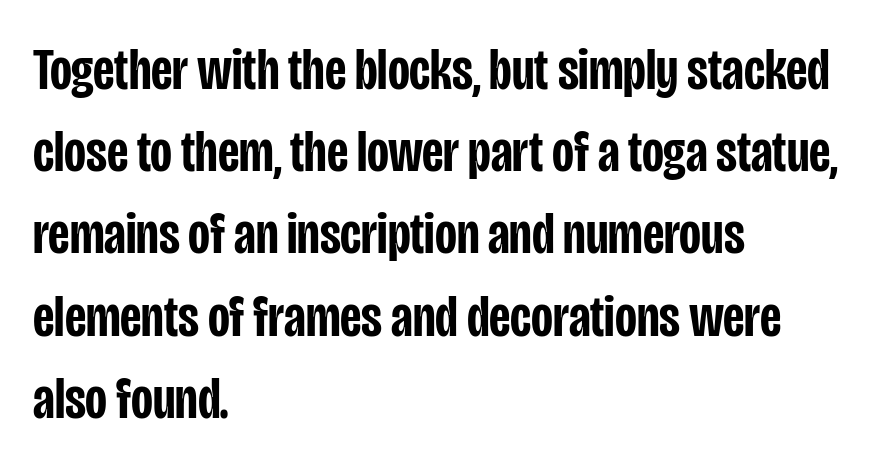
{"serif": "no", "italic": "no", "bold": "semi", "weight": "semibold", "width": "condensed", "stroke_contrast": "low", "x_height": "large", "monospaced": "no", "underline": "no", "align": "left", "line_spacing": "normal", "line_spacing_ratio": 1.37, "letter_spacing": "normal", "letter_spacing_em": 0.0, "glyph_px": 60}
